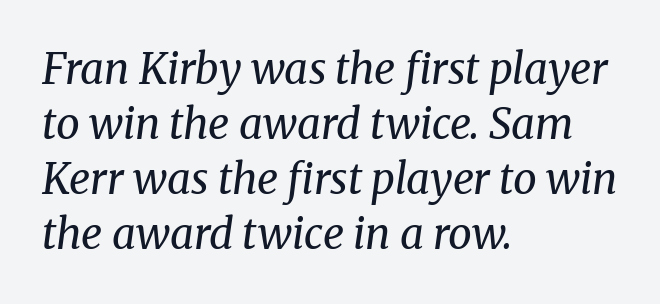
The image shows 42 px regular-weight serif type, italic (leaning right); set left-aligned, normal line spacing (1.31x), normal letter spacing, not underlined; medium stroke contrast and a medium x-height.
